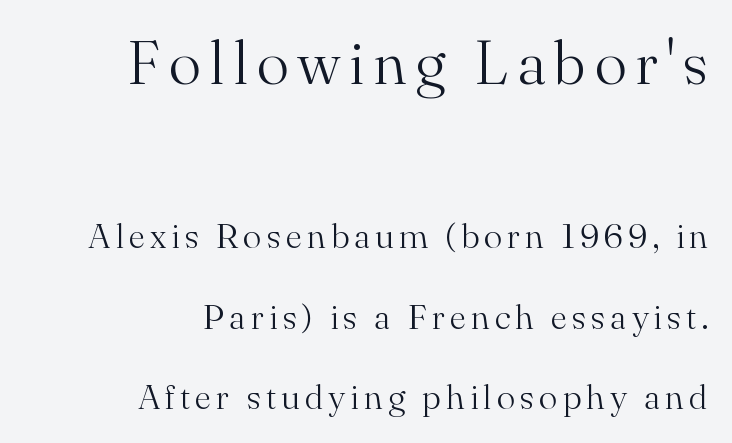
The image shows 61 px light serif type, upright; set right-aligned, loose line spacing (2.3x), not underlined; the first (top) block is 1.74x larger; medium stroke contrast and a small x-height.
